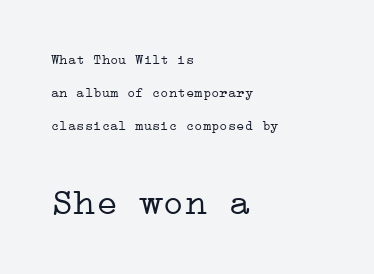
The image shows 37 px light, wide serif type, upright; set left-aligned, loose line spacing (2.36x), normal letter spacing, not underlined; the second (bottom) block is 2.64x larger; low stroke contrast and a medium x-height.
